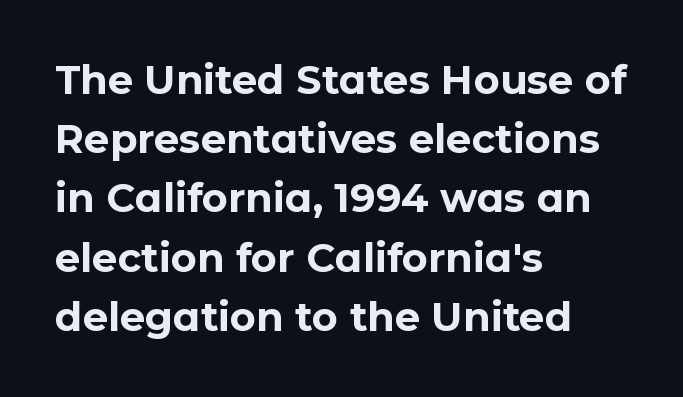
Spacing verdict: proportional, widths tailored to each character. Whoever set this chose a conventional vertical rhythm. Posture: vertical. Characters follow at the spacing the type designer built in. The space directly below the letters is spotless. If you drew a ruler down the left edge, every line would touch it.
